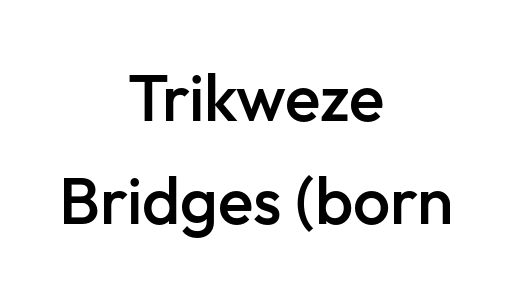
The image shows 66 px semibold sans-serif type, upright; set centered, normal line spacing (1.56x), normal letter spacing, not underlined; low stroke contrast and a medium x-height.
